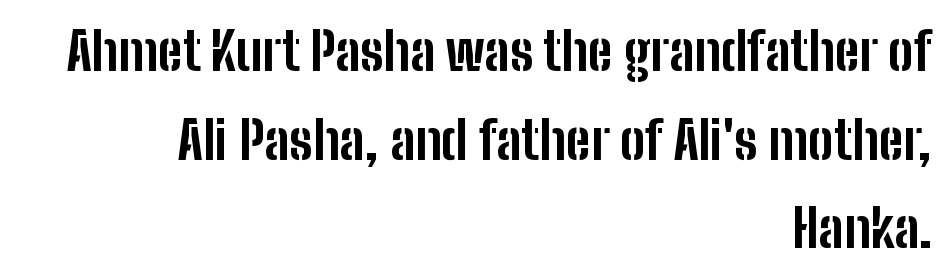
Type without underlining. No feet cap the strokes, marking this as sans-serif type. The leading is moderate, giving the passage an even texture. Posture: upright roman. Does extra space separate the letters? No, they use regular spacing. Here the designer chose a conventional face with non-uniform glyph widths.
